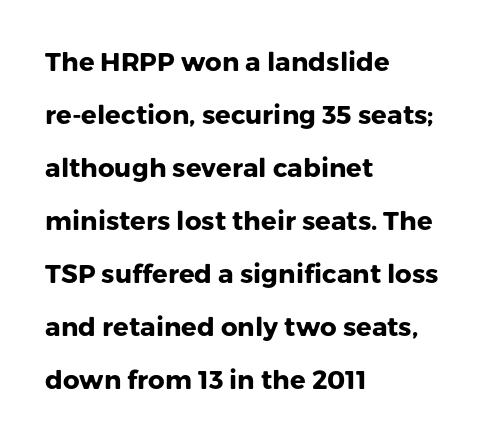
Q: Is the text bold? A: Yes.
Q: Is the text italic (slanted)? A: No, it is upright.
Q: Is the text underlined? A: No.
Q: How is the paragraph aligned? A: Left-aligned.
Q: Is the spacing between letters normal or unusually wide? A: Normal.
Q: Is the spacing between lines tight, normal or loose? A: Loose.
